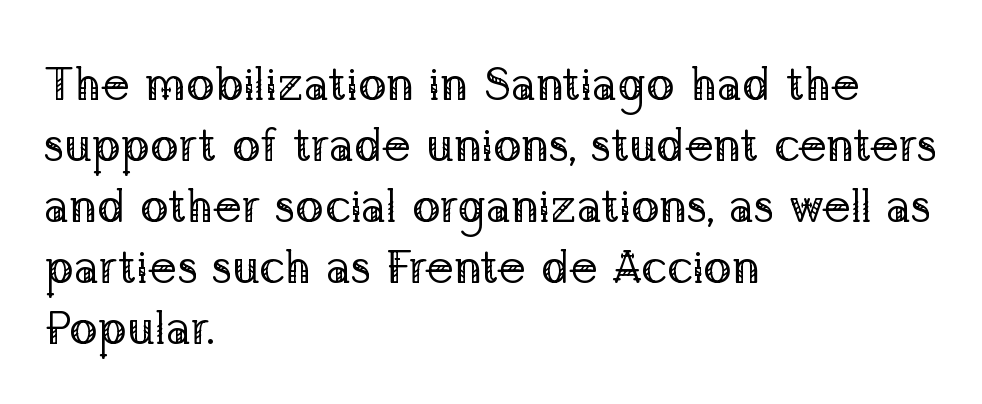
{"serif": "yes", "italic": "no", "bold": "no", "weight": "regular", "width": "normal", "stroke_contrast": "low", "x_height": "medium", "monospaced": "no", "underline": "no", "align": "left", "line_spacing": "normal", "line_spacing_ratio": 1.3, "letter_spacing": "normal", "letter_spacing_em": 0.0, "glyph_px": 47}
